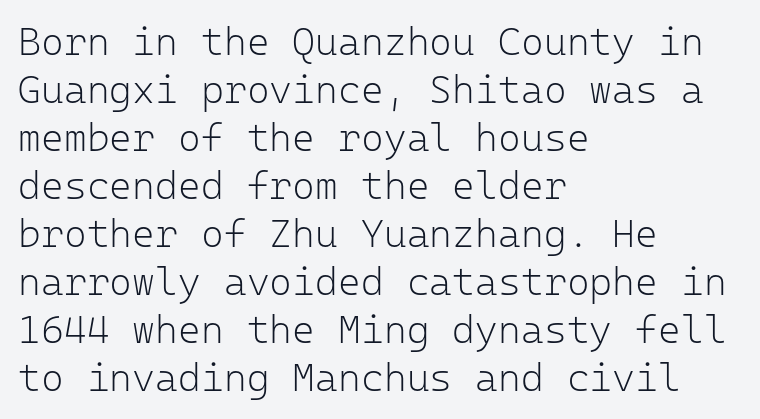
Which margin do the lines hug? The left one — the right edge is uneven. These lines are rendered in a fixed-pitch font. Vertical stems look standard width or narrower in stroke. These lines were composed using upright roman letters.
